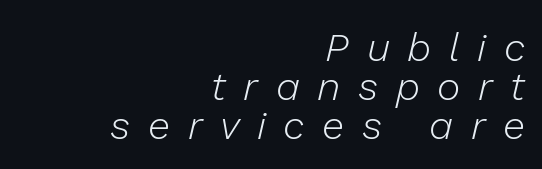
Q: Is the text bold? A: No.
Q: Is the text italic (slanted)? A: Yes, it leans right by about 13 degrees.
Q: Is the text underlined? A: No.
Q: How is the paragraph aligned? A: Right-aligned.
Q: Is the spacing between letters normal or unusually wide? A: Unusually wide.
Q: Is the spacing between lines tight, normal or loose? A: Tight.
Q: Width (condensed, normal, or wide)? A: Normal.
Q: Stroke contrast? A: Low.
Q: x-height? A: Medium.
Q: Monospaced? A: No.
